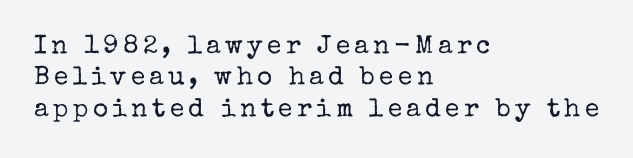
Q: Is the text bold? A: No.
Q: Is the text italic (slanted)? A: No, it is upright.
Q: Is the text underlined? A: No.
Q: How is the paragraph aligned? A: Left-aligned.
